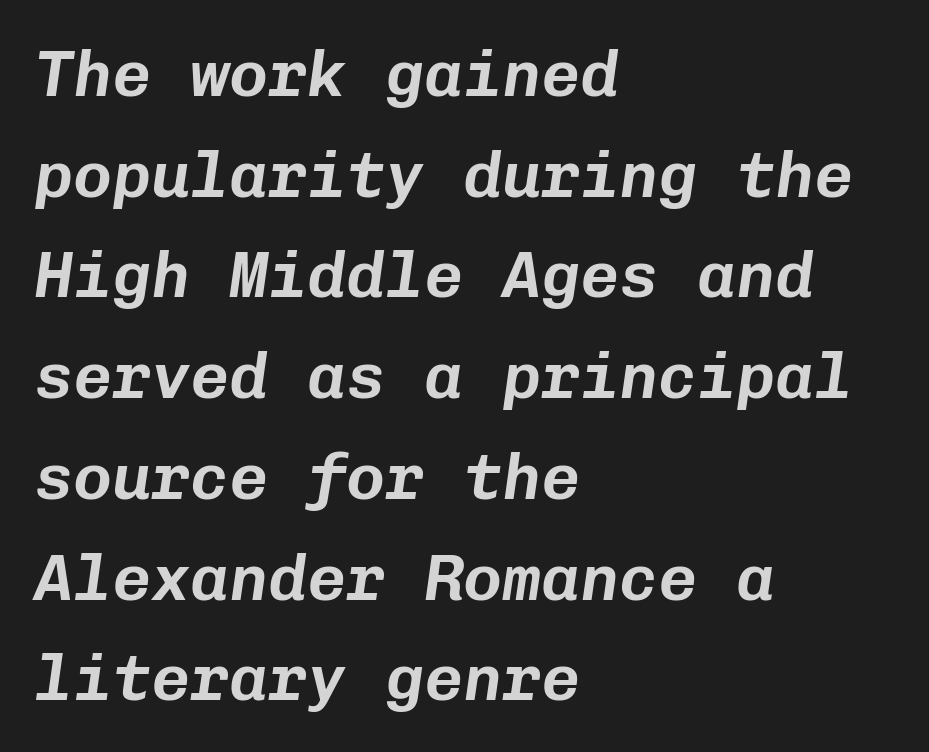
The image shows 65 px text type, italic (leaning right), monospaced; set left-aligned, normal line spacing (1.55x), normal letter spacing, not underlined; low stroke contrast and a medium x-height.
